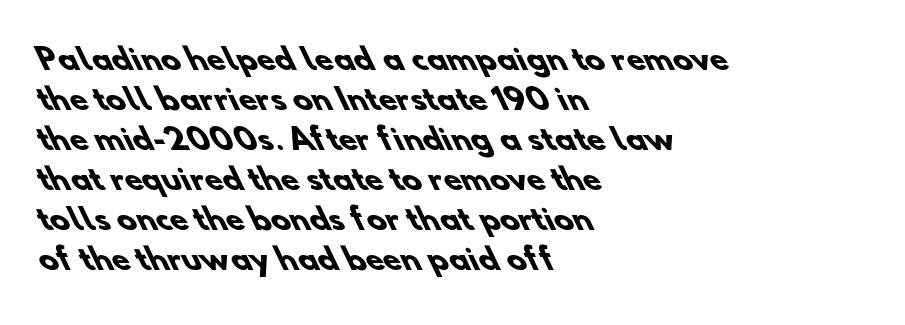
The image shows 29 px heavy sans-serif type; set left-aligned, normal line spacing (1.38x), normal letter spacing, not underlined; low stroke contrast and a small x-height.
